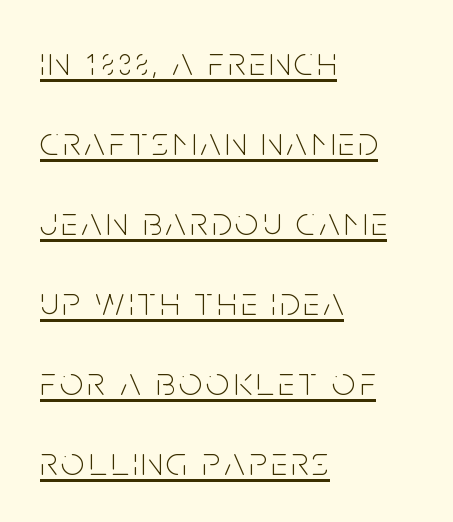
{"serif": "no", "italic": "no", "bold": "no", "weight": "thin", "width": "condensed", "stroke_contrast": "low", "x_height": "large", "monospaced": "no", "underline": "yes", "align": "left", "line_spacing": "loose", "line_spacing_ratio": 1.95, "glyph_px": 41}
